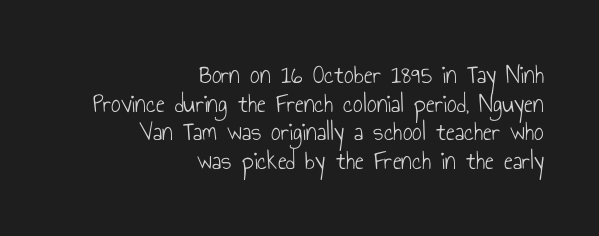
Lines of text with bare space underneath. Spacing between characters is what you'd get straight out of the box. Nope, not italic — everything's standing straight. The leading is snug, giving the passage a crowded texture. This is not heavy type; no bold has been used. The ragged edge is on the left, which tells us the setting is flush right.
